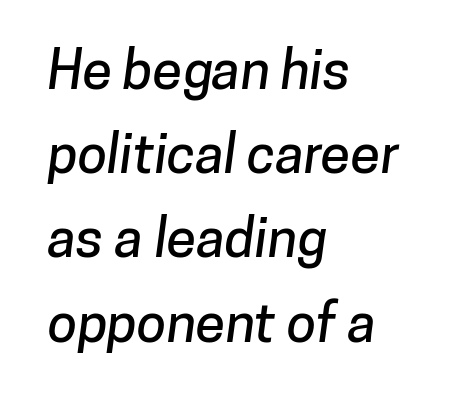
A typesetter would call this leading conventional body-copy spacing. Is this a fixed-width face? No — the glyphs have proportional, varying widths. Visually the block forms a straight wall on the left and a jagged coastline on the right. Underline: absent. The typeface chosen for these lines omits serifs. The letters sit at their default tracking, neither squeezed nor spread.
